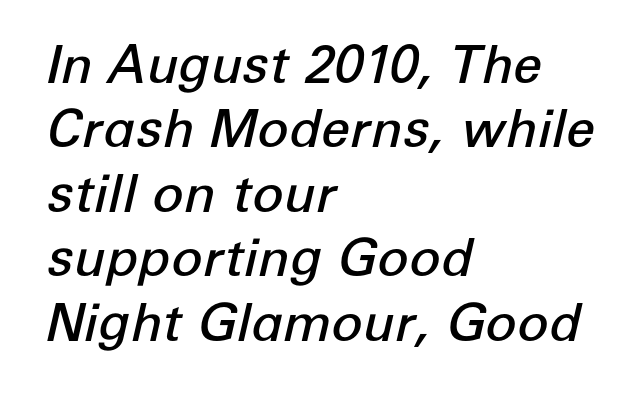
The image shows 52 px semibold type, italic (leaning right); set left-aligned, line spacing 1.24x, normal letter spacing, not underlined; low stroke contrast and a medium x-height.
